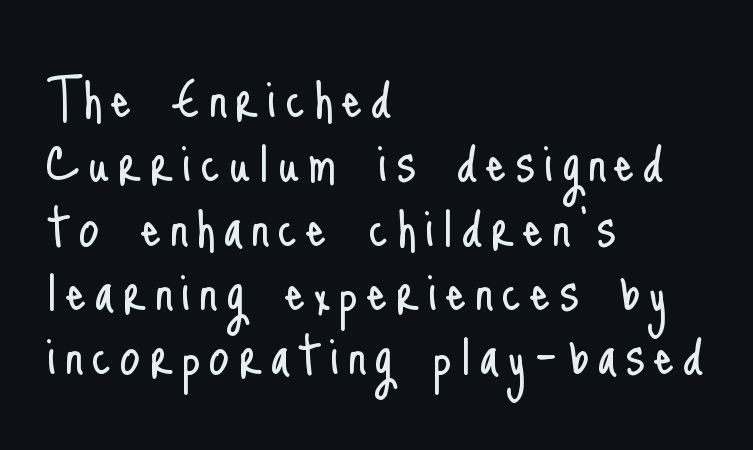
The image shows 65 px light, condensed sans-serif type, upright; set left-aligned, tight line spacing (0.99x), not underlined; low stroke contrast and a small x-height.
